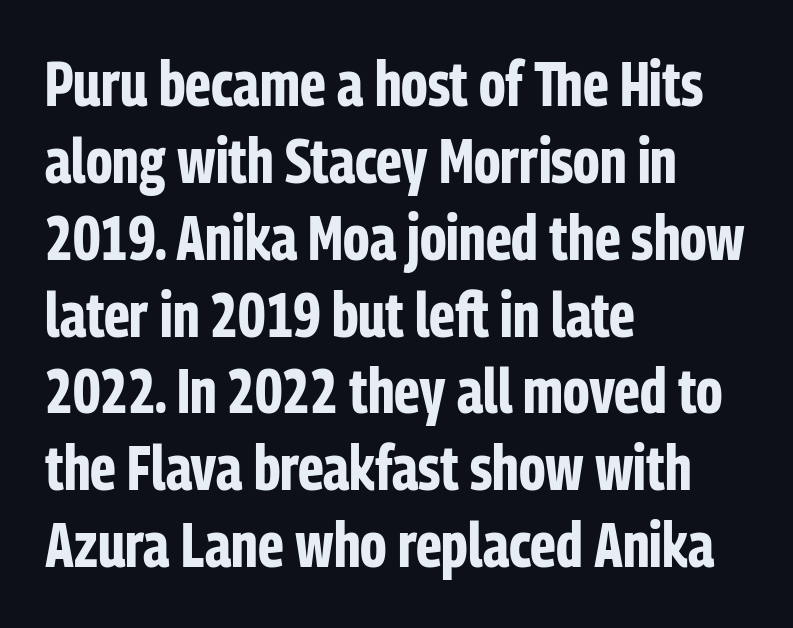
Q: Is the text bold? A: Yes.
Q: Is the text italic (slanted)? A: No, it is upright.
Q: Is the typeface a serif or a sans-serif typeface? A: Sans-serif.
Q: Is the text underlined? A: No.
Q: How is the paragraph aligned? A: Left-aligned.
Q: Is the spacing between letters normal or unusually wide? A: Normal.
Q: Width (condensed, normal, or wide)? A: Condensed.
Q: Stroke contrast? A: Low.
Q: x-height? A: Medium.
Q: Monospaced? A: No.
